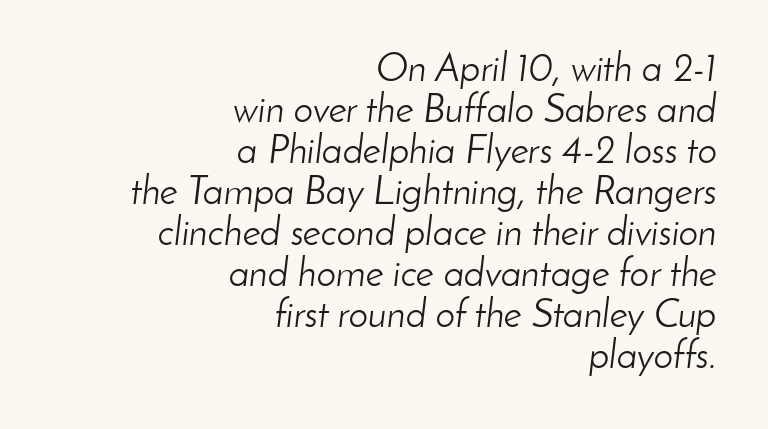
{"italic": "yes", "lean": "right", "slant_degrees": 8, "bold": "no", "weight": "light", "width": "normal", "stroke_contrast": "low", "x_height": "small", "monospaced": "no", "underline": "no", "align": "right", "line_spacing": "tight", "line_spacing_ratio": 1.05, "letter_spacing": "normal", "letter_spacing_em": 0.0, "glyph_px": 39}
